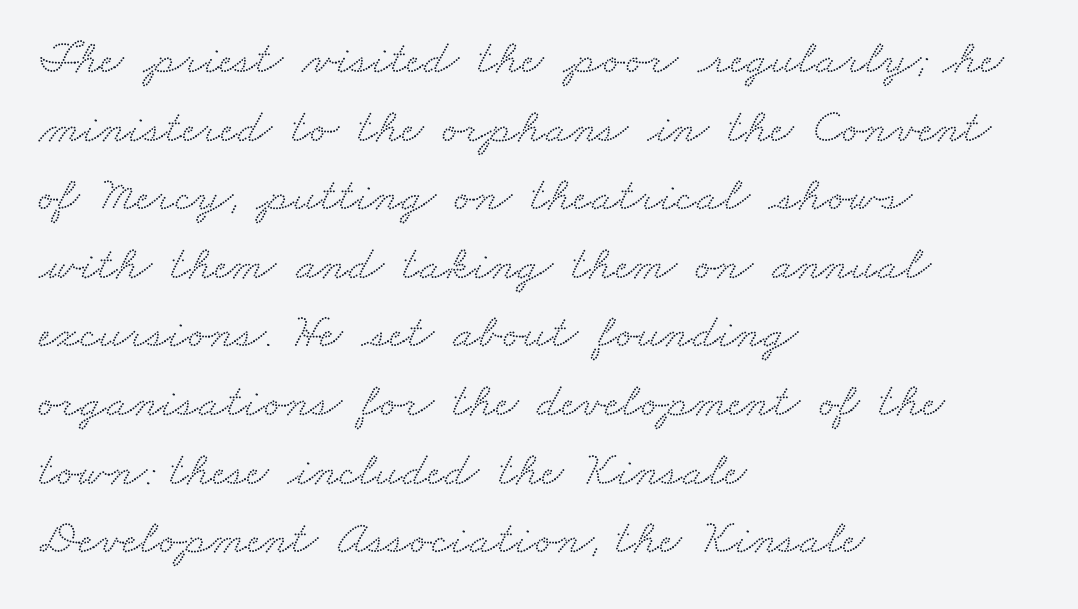
Is this a sans? No — the strokes have serifs. Has an underline been added? It has not. Notice how descenders clear the ascenders below comfortably — that's standard leading. Characters follow at the spacing the type designer built in. Spacing verdict: proportional, widths tailored to each character. The passage is arranged the way most books set body copy — flush left.
